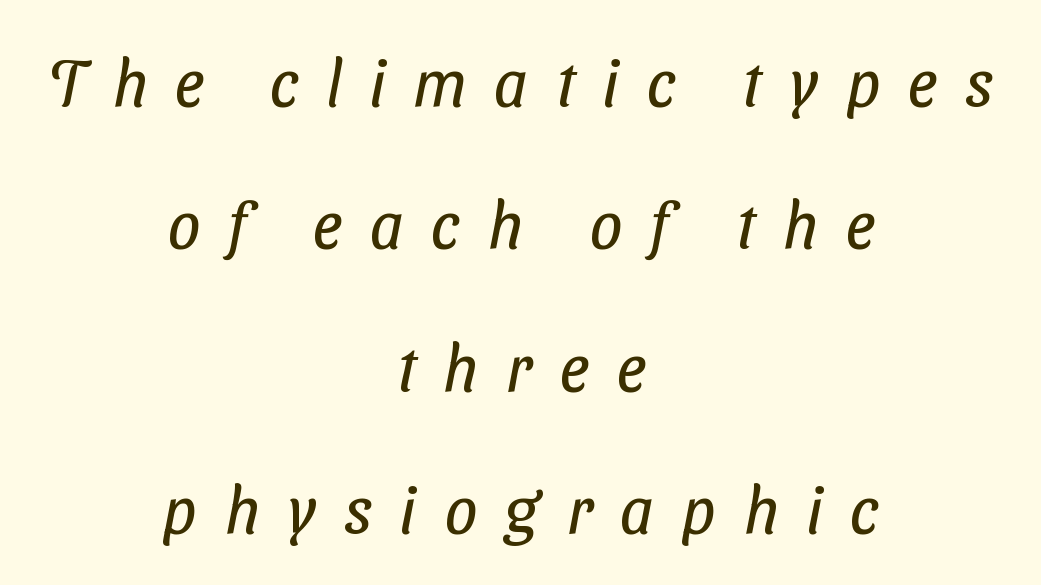
Q: Is the text bold? A: No.
Q: Is the typeface a serif or a sans-serif typeface? A: Sans-serif.
Q: Is the text underlined? A: No.
Q: How is the paragraph aligned? A: Centered.
Q: Is the spacing between letters normal or unusually wide? A: Unusually wide.
Q: Is the spacing between lines tight, normal or loose? A: Loose.
Q: Width (condensed, normal, or wide)? A: Condensed.
Q: Stroke contrast? A: Low.
Q: x-height? A: Medium.
Q: Monospaced? A: No.
